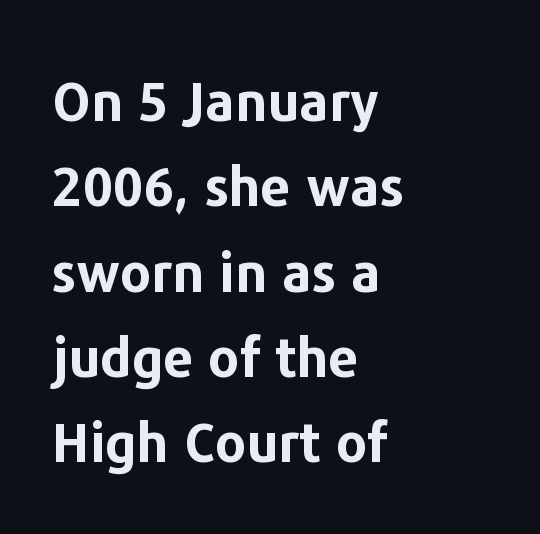
Q: Is the text bold? A: Yes.
Q: Is the text italic (slanted)? A: No, it is upright.
Q: Is the typeface a serif or a sans-serif typeface? A: Sans-serif.
Q: Is the text underlined? A: No.
Q: How is the paragraph aligned? A: Left-aligned.
Q: Is the spacing between letters normal or unusually wide? A: Normal.
Q: Is the spacing between lines tight, normal or loose? A: Normal.
Q: Width (condensed, normal, or wide)? A: Normal.
Q: Stroke contrast? A: Low.
Q: x-height? A: Medium.
Q: Monospaced? A: No.
